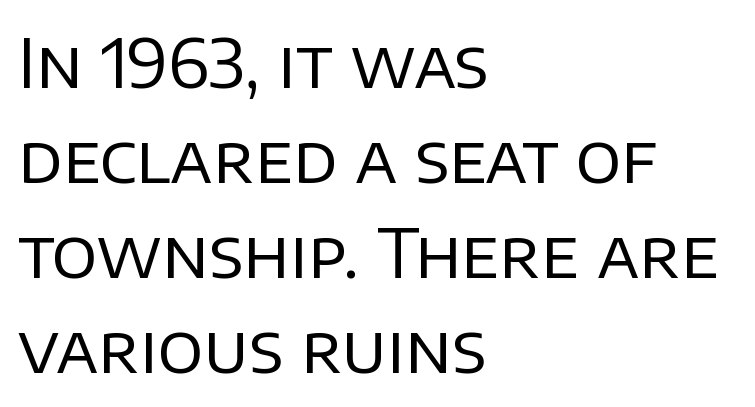
Q: Is the text bold? A: No.
Q: Is the text italic (slanted)? A: No, it is upright.
Q: Is the typeface a serif or a sans-serif typeface? A: Sans-serif.
Q: Is the text underlined? A: No.
Q: How is the paragraph aligned? A: Left-aligned.
Q: Is the spacing between letters normal or unusually wide? A: Normal.
Q: Is the spacing between lines tight, normal or loose? A: Normal.
Q: Width (condensed, normal, or wide)? A: Normal.
Q: Stroke contrast? A: Low.
Q: x-height? A: Large.
Q: Monospaced? A: No.
